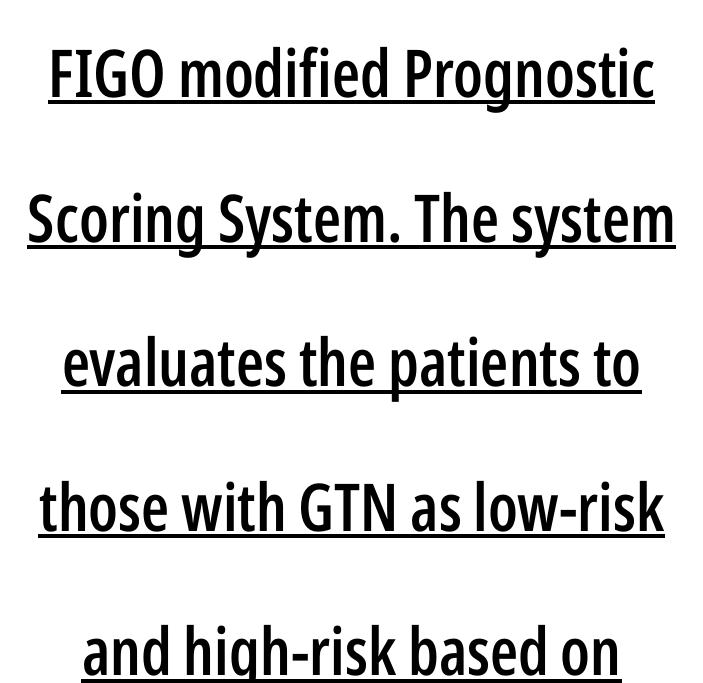
Spacing between characters is what you'd get straight out of the box. The designer went with a sans here, leaving each stem footless. The rendering uses the underline text-decoration. Typesetter's note: demi weight, one step under bold. Reading down the column, the eye jumps a long way to each next line.
